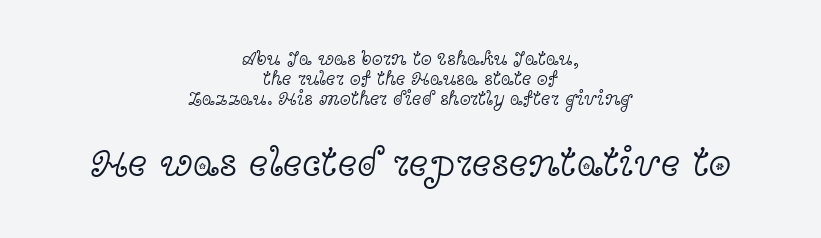
The image shows 41 px light, wide serif type; set centered, tight line spacing (1.0x), normal letter spacing, not underlined; the second (bottom) block is 2.05x larger; a medium x-height.
